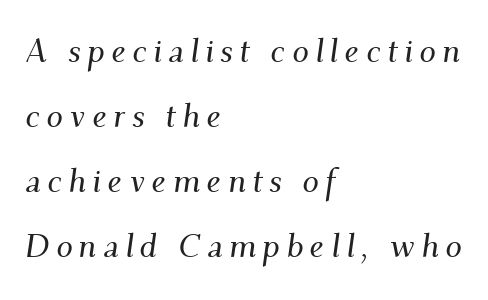
{"serif": "yes", "italic": "yes", "lean": "right", "slant_degrees": 9, "width": "normal", "stroke_contrast": "medium", "x_height": "small", "monospaced": "no", "underline": "no", "align": "left", "line_spacing": "loose", "line_spacing_ratio": 1.97, "glyph_px": 33}
